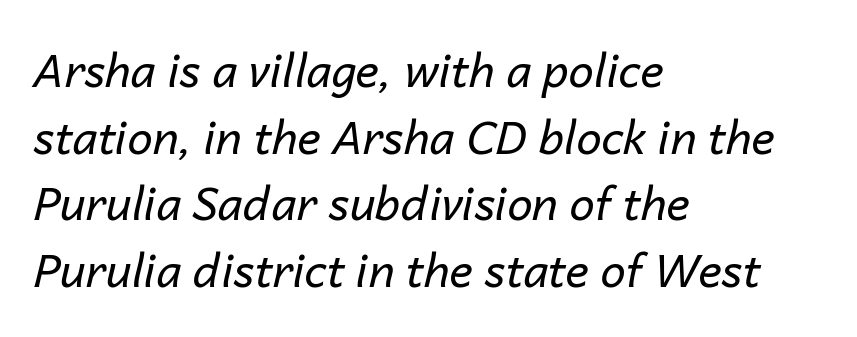
Q: Is the text bold? A: No.
Q: Is the text italic (slanted)? A: Yes, it leans right by about 14 degrees.
Q: Is the text underlined? A: No.
Q: How is the paragraph aligned? A: Left-aligned.
Q: Is the spacing between letters normal or unusually wide? A: Normal.
Q: Is the spacing between lines tight, normal or loose? A: Normal.
Q: Width (condensed, normal, or wide)? A: Normal.
Q: Stroke contrast? A: Low.
Q: x-height? A: Medium.
Q: Monospaced? A: No.
